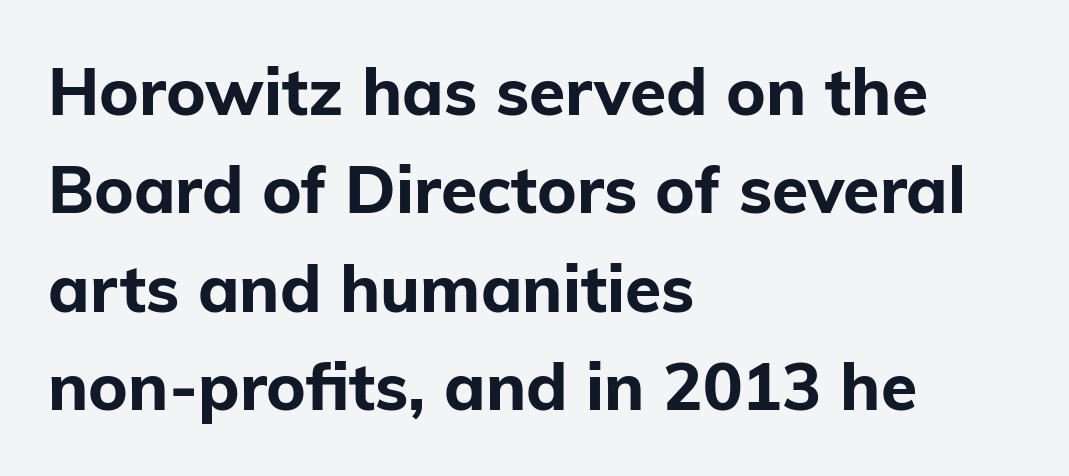
Students, observe: this is what conventionally led text looks like. Between one letter and the next there's only the usual sliver of space. This is the regular roman posture of the typeface. Bold? Absolutely — the strokes are thick and heavy. Short and long lines alike share a common starting point at left.
